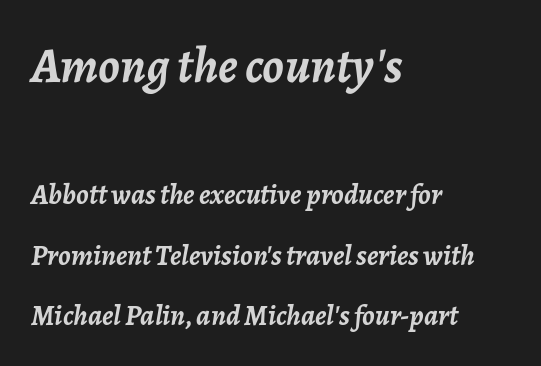
{"italic": "yes", "lean": "right", "slant_degrees": 7, "bold": "yes", "weight": "semibold", "width": "normal", "stroke_contrast": "low", "x_height": "medium", "monospaced": "no", "underline": "no", "align": "left", "line_spacing": "loose", "line_spacing_ratio": 2.07, "letter_spacing": "normal", "letter_spacing_em": 0.0, "larger_block": "first", "size_ratio": 1.72, "glyph_px": 50}
